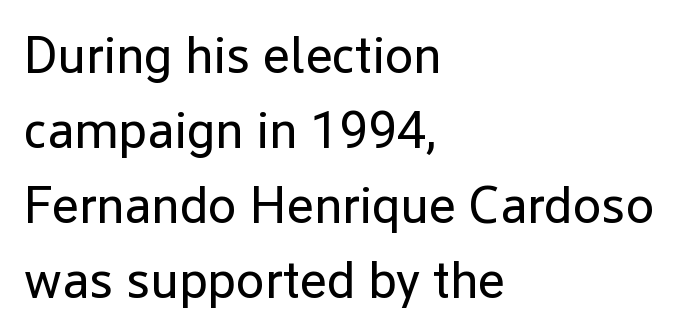
The image shows 52 px regular-weight sans-serif type, upright; set left-aligned, normal line spacing (1.44x), normal letter spacing, not underlined; low stroke contrast and a medium x-height.
